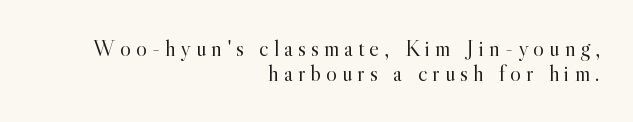
{"italic": "no", "bold": "no", "underline": "no", "align": "right", "line_spacing": "tight", "line_spacing_ratio": 1.1, "letter_spacing": "wide", "letter_spacing_em": 0.22, "glyph_px": 23}
